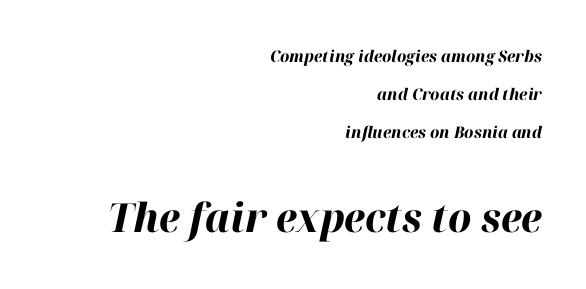
The rendering anchors every line to the right-hand side. The rendering uses natural spacing where letterforms have individual widths. You can tell it's italic because the verticals aren't actually vertical. Two sizes are in play, and the larger belongs to the second block. Short note: letters normally spaced.
